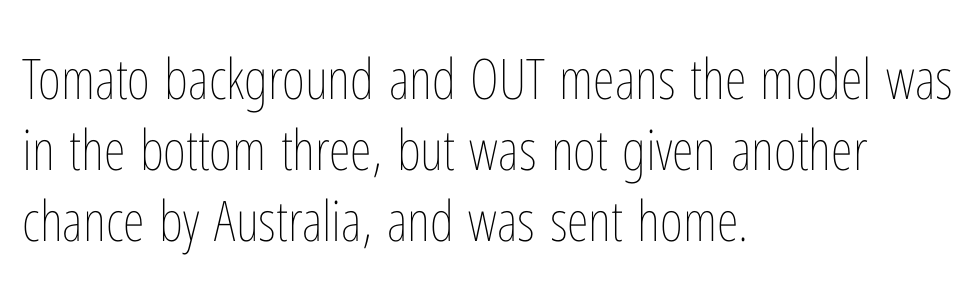
{"italic": "no", "bold": "no", "weight": "thin", "width": "condensed", "stroke_contrast": "low", "x_height": "medium", "monospaced": "no", "underline": "no", "align": "left", "line_spacing": "normal", "line_spacing_ratio": 1.27, "letter_spacing": "normal", "letter_spacing_em": 0.0, "glyph_px": 56}
